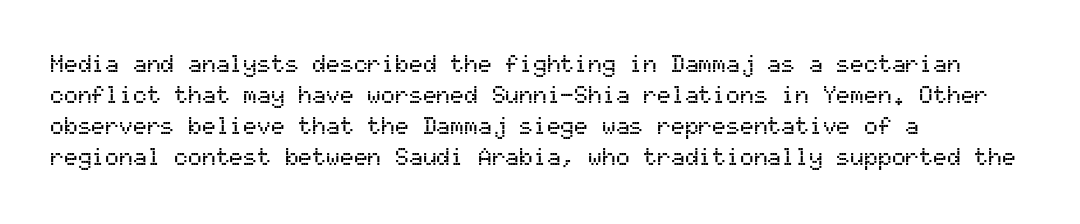
The designer left line spacing at the default. Glance below the letters and you will spot only blank space. The letters sit at their default tracking, neither squeezed nor spread. If you drew a line through each stem, it would be perfectly vertical. The compositor pushed each line to the left boundary.
